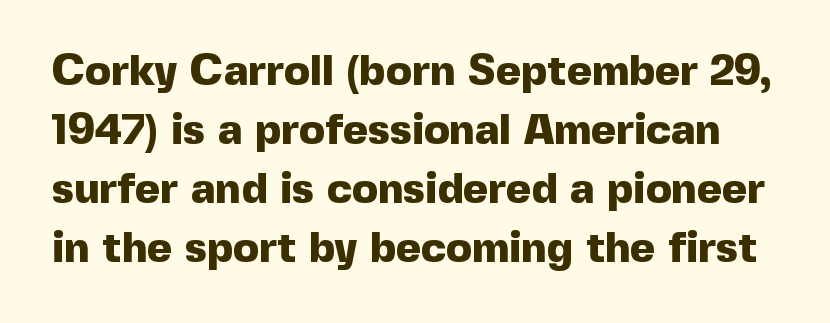
The image shows 43 px heavy sans-serif type, upright; set normal line spacing (1.37x), normal letter spacing, not underlined; a medium x-height.
